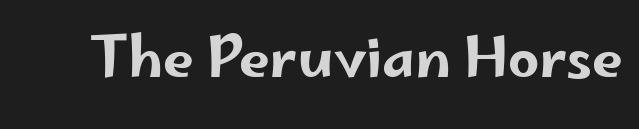
Q: Is the text italic (slanted)? A: No, it is upright.
Q: Is the typeface a serif or a sans-serif typeface? A: Sans-serif.
Q: Is the text underlined? A: No.
Q: Is the spacing between letters normal or unusually wide? A: Normal.
Q: Width (condensed, normal, or wide)? A: Wide.
Q: Stroke contrast? A: Low.
Q: x-height? A: Small.
Q: Monospaced? A: No.
